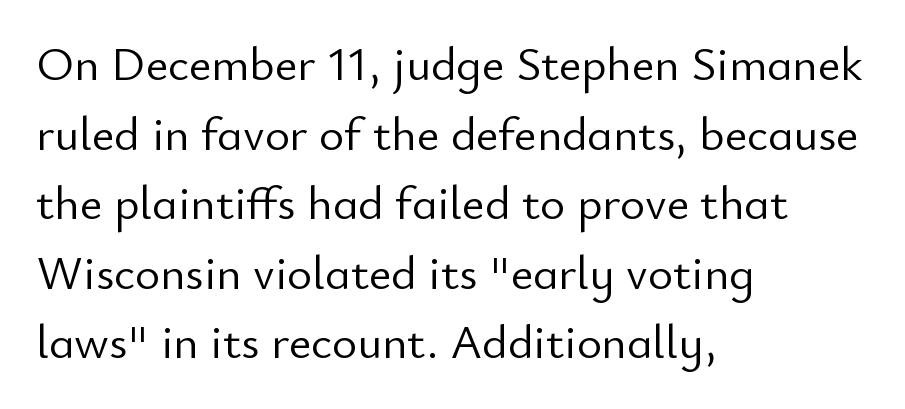
The image shows 48 px light sans-serif type, upright; set left-aligned, normal line spacing (1.45x), normal letter spacing, not underlined; low stroke contrast and a small x-height.
